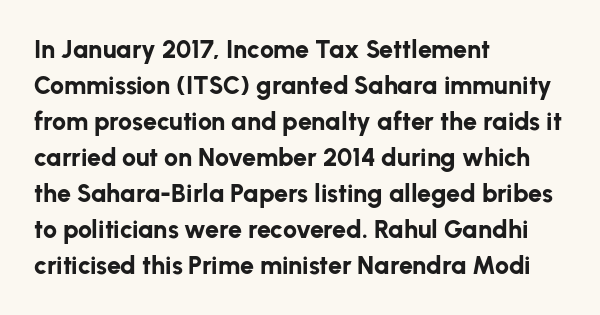
{"italic": "no", "bold": "yes", "underline": "no", "align": "left", "line_spacing": "normal", "line_spacing_ratio": 1.44, "letter_spacing": "normal", "letter_spacing_em": 0.0, "glyph_px": 25}
